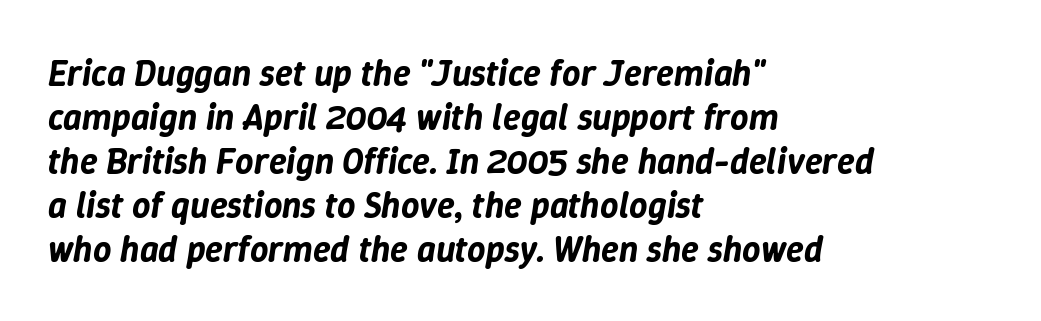
Note the varied advance widths — an 'i' is clearly narrower than an 'm'. The axis of the letterforms is tilted away from vertical. Between one letter and the next there's only the usual sliver of space. Line beginnings align vertically; line endings do not.
